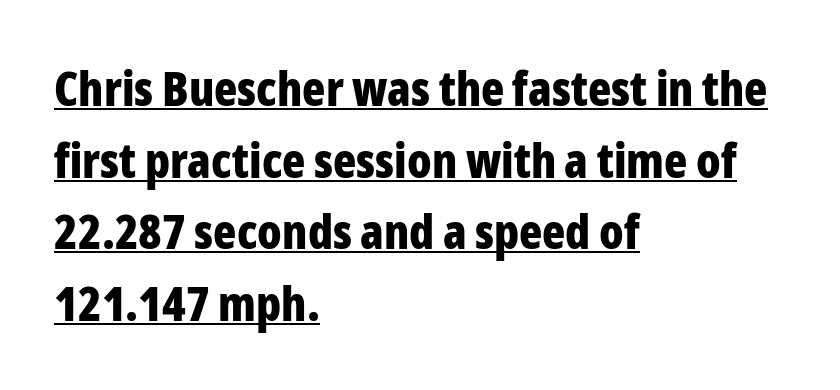
The image shows 48 px bold, condensed sans-serif type, upright; set left-aligned, normal line spacing (1.49x), normal letter spacing, underlined; low stroke contrast and a medium x-height.
